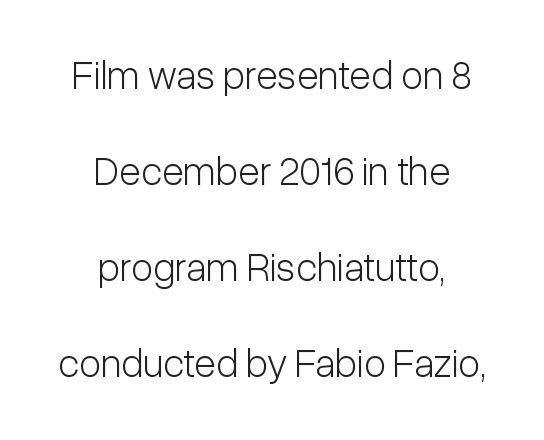
Q: Is the text bold? A: No.
Q: Is the text italic (slanted)? A: No, it is upright.
Q: Is the typeface a serif or a sans-serif typeface? A: Sans-serif.
Q: Is the text underlined? A: No.
Q: How is the paragraph aligned? A: Centered.
Q: Is the spacing between letters normal or unusually wide? A: Normal.
Q: Is the spacing between lines tight, normal or loose? A: Loose.
Q: Width (condensed, normal, or wide)? A: Condensed.
Q: Stroke contrast? A: Low.
Q: x-height? A: Medium.
Q: Monospaced? A: No.
